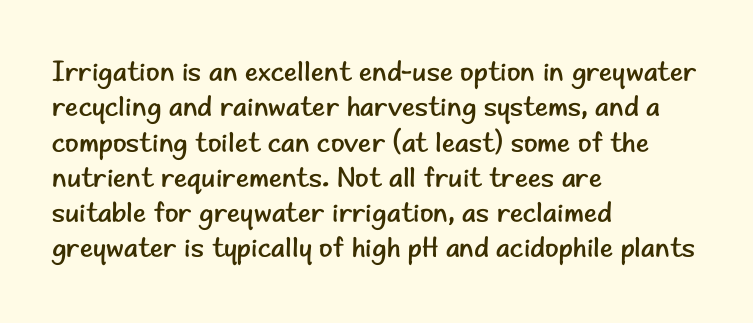
{"serif": "no", "italic": "no", "bold": "no", "weight": "regular", "width": "normal", "stroke_contrast": "low", "x_height": "small", "monospaced": "no", "underline": "no", "align": "left", "line_spacing": "normal", "line_spacing_ratio": 1.26, "letter_spacing": "normal", "letter_spacing_em": 0.0, "glyph_px": 28}
